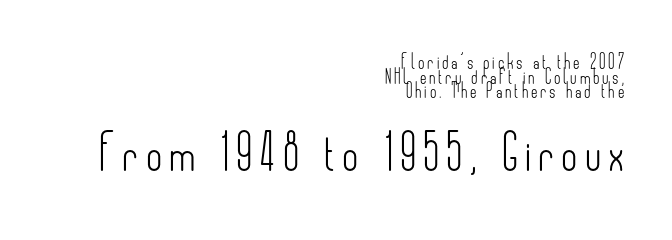
Leading is clearly below the norm, producing a dense column. Casual observation: everything's shoved over to the right. The emphasis by scale lands on block number two, below. The strokes are not fattened; the text isn't bold. The zone under the glyphs is completely vacant. The line texture is sparse and dotted thanks to wide tracking.
